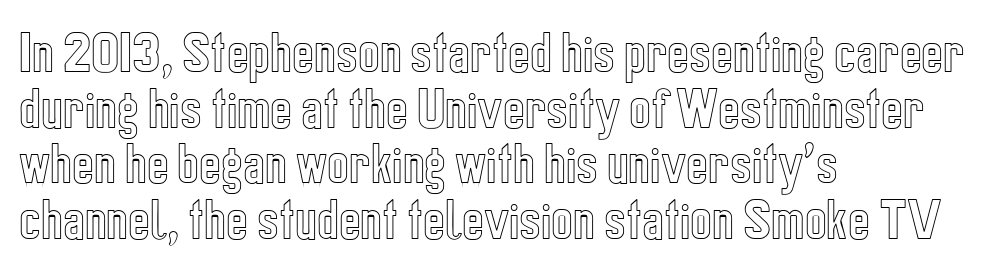
Q: Is the text italic (slanted)? A: No, it is upright.
Q: Is the text underlined? A: No.
Q: How is the paragraph aligned? A: Left-aligned.
Q: Is the spacing between letters normal or unusually wide? A: Normal.
Q: Width (condensed, normal, or wide)? A: Condensed.
Q: x-height? A: Medium.
Q: Monospaced? A: No.
